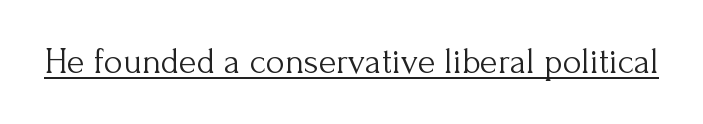
Underline: present. In terms of letterspacing, this is plain default setting. Are there feet on the stems? There are — it's a serif. No italicization has been applied; the sample stays upright. Note the varied advance widths — an 'i' is clearly narrower than an 'm'.
